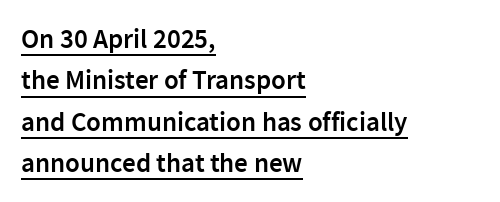
The image shows 27 px text type, upright; set left-aligned, normal line spacing (1.53x), normal letter spacing, underlined.
